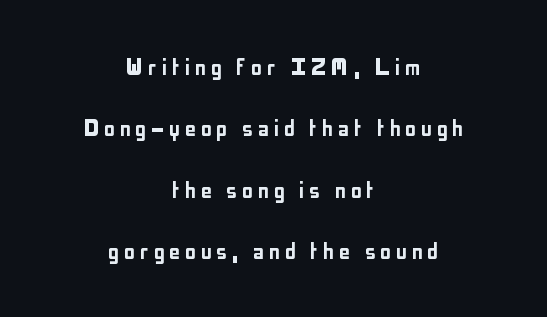
{"serif": "no", "italic": "no", "width": "condensed", "stroke_contrast": "low", "x_height": "medium", "monospaced": "no", "underline": "no", "align": "center", "line_spacing": "loose", "line_spacing_ratio": 2.19, "glyph_px": 28}
